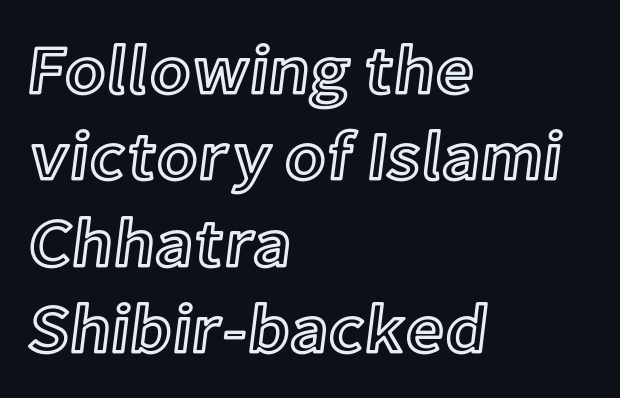
Layout note: lines flush left. Interline gaps are of average width in this sample. A typesetter would call this proportional, since set widths differ per character. The specimen omits any rule beneath the text block's lines.
